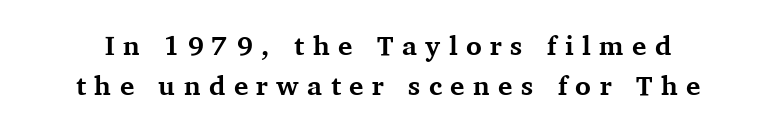
Q: Is the text bold? A: Yes.
Q: Is the text italic (slanted)? A: No, it is upright.
Q: Is the text underlined? A: No.
Q: Is the spacing between letters normal or unusually wide? A: Unusually wide.
Q: Is the spacing between lines tight, normal or loose? A: Normal.
